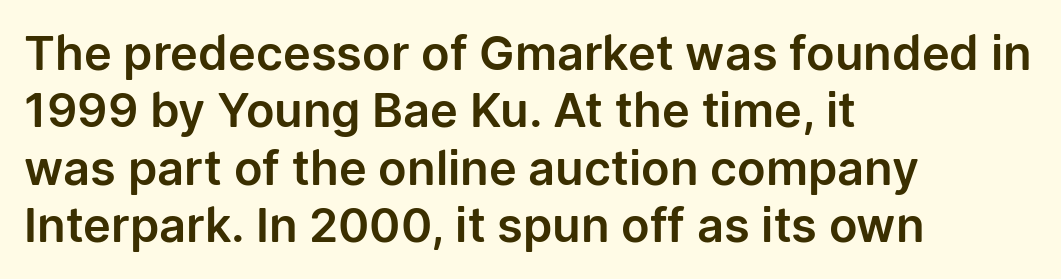
{"serif": "no", "italic": "no", "width": "normal", "stroke_contrast": "low", "x_height": "medium", "monospaced": "no", "underline": "no", "align": "left", "line_spacing_ratio": 1.22, "letter_spacing": "normal", "letter_spacing_em": 0.0, "glyph_px": 47}
